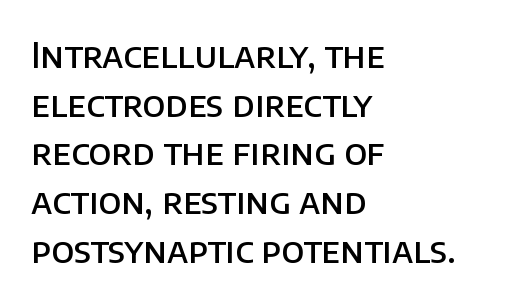
{"serif": "no", "italic": "no", "bold": "semi", "weight": "semibold", "width": "normal", "stroke_contrast": "low", "x_height": "large", "monospaced": "no", "underline": "no", "align": "left", "line_spacing": "normal", "line_spacing_ratio": 1.39, "letter_spacing": "normal", "letter_spacing_em": 0.0, "glyph_px": 35}
